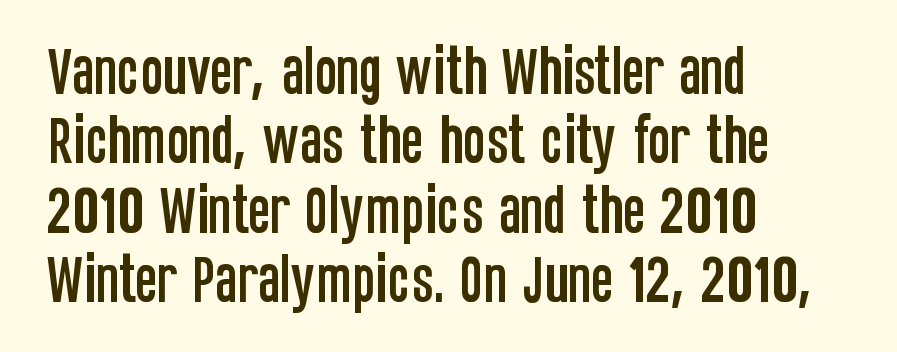
{"serif": "no", "italic": "no", "width": "condensed", "stroke_contrast": "low", "x_height": "large", "monospaced": "no", "underline": "no", "align": "left", "line_spacing": "normal", "line_spacing_ratio": 1.31, "letter_spacing": "normal", "letter_spacing_em": 0.0, "glyph_px": 53}
